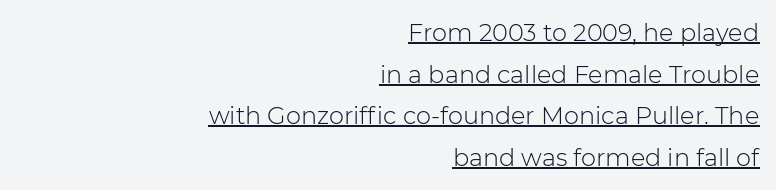
The image shows 24 px text type, upright; set right-aligned, line spacing 1.73x, normal letter spacing, underlined.
